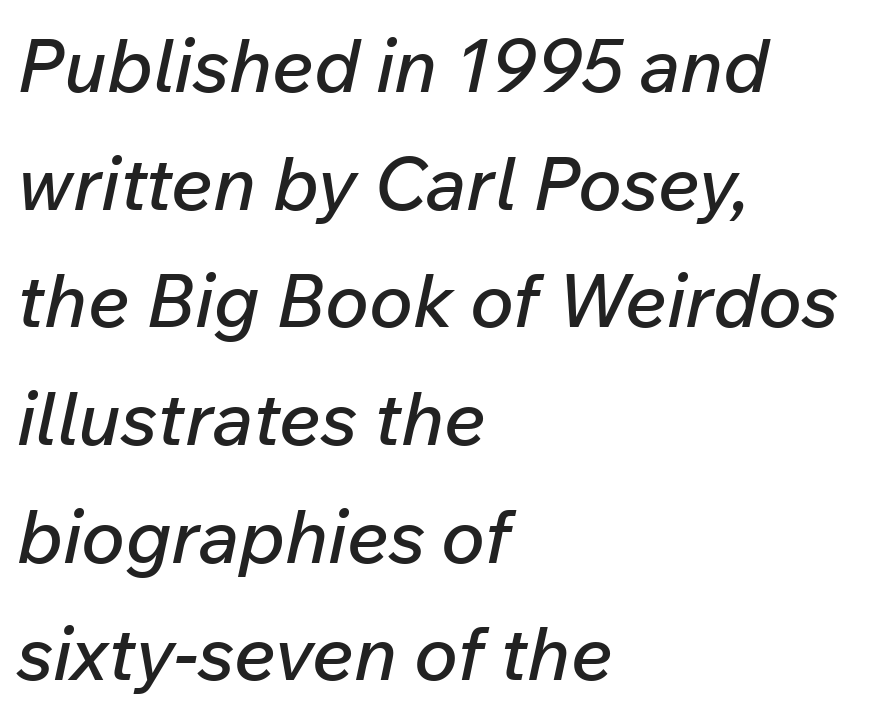
The image shows 74 px text type, italic (leaning right); set left-aligned, normal line spacing (1.59x), normal letter spacing, not underlined; low stroke contrast and a medium x-height.
